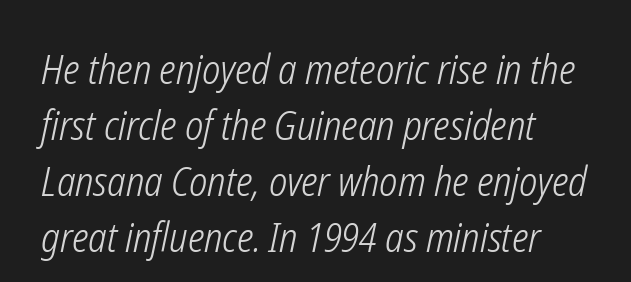
Each stroke keeps to a modest, everyday thickness or less. The letterforms sit shoulder to shoulder at normal distance. Regular leading. The axis of the letterforms is tilted away from vertical. The passage shown is typed in a proportional face where columns would drift. Beneath every word, the page is bare.
